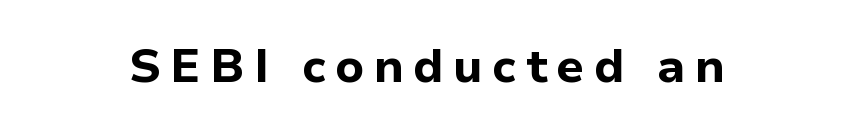
Q: Is the text bold? A: Yes.
Q: Is the text italic (slanted)? A: No, it is upright.
Q: Is the typeface a serif or a sans-serif typeface? A: Sans-serif.
Q: Is the text underlined? A: No.
Q: Is the spacing between letters normal or unusually wide? A: Unusually wide.
Q: Width (condensed, normal, or wide)? A: Normal.
Q: Stroke contrast? A: Low.
Q: x-height? A: Medium.
Q: Monospaced? A: No.
